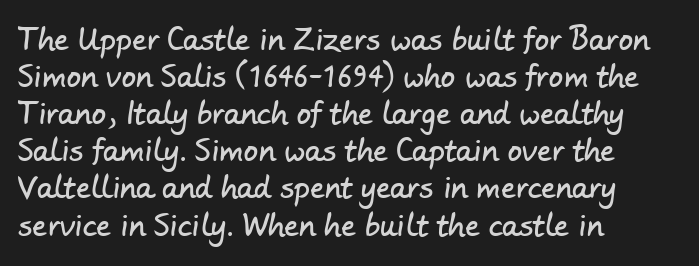
The image shows 29 px sans-serif type; set left-aligned, normal line spacing (1.28x), normal letter spacing, not underlined; low stroke contrast and a small x-height.
